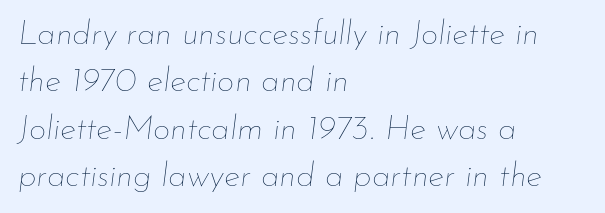
Q: Is the text bold? A: No.
Q: Is the text italic (slanted)? A: Yes, it leans right by about 7 degrees.
Q: Is the text underlined? A: No.
Q: How is the paragraph aligned? A: Left-aligned.
Q: Is the spacing between letters normal or unusually wide? A: Normal.
Q: Is the spacing between lines tight, normal or loose? A: Normal.
Q: Width (condensed, normal, or wide)? A: Normal.
Q: Stroke contrast? A: Low.
Q: x-height? A: Small.
Q: Monospaced? A: No.
